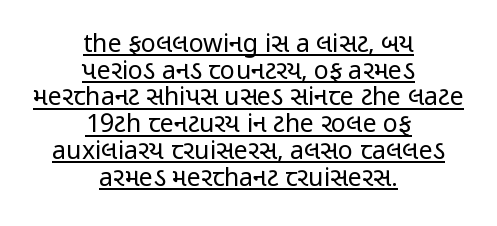
Both edges are ragged and mirror each other, which tells us the setting is centered. In terms of posture, this sample is upright. Heaviness? Minimal to ordinary, like unemphasized prose. The sample's only ornament is a line tracing under the words.
